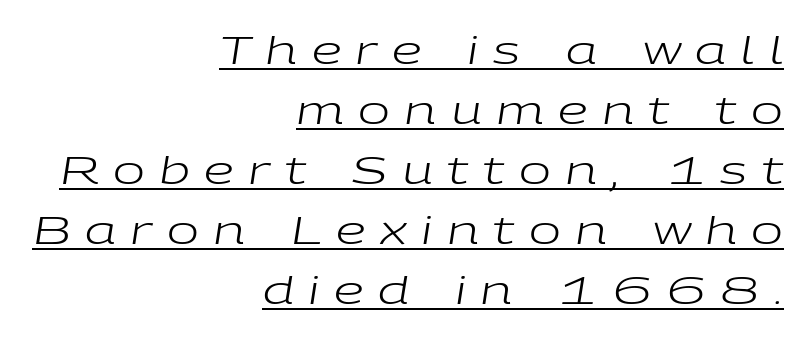
{"italic": "yes", "lean": "right", "slant_degrees": 9, "bold": "no", "weight": "regular", "width": "wide", "stroke_contrast": "low", "x_height": "medium", "monospaced": "no", "underline": "yes", "align": "right", "line_spacing": "normal", "line_spacing_ratio": 1.58, "letter_spacing": "wide", "letter_spacing_em": 0.38, "glyph_px": 38}
